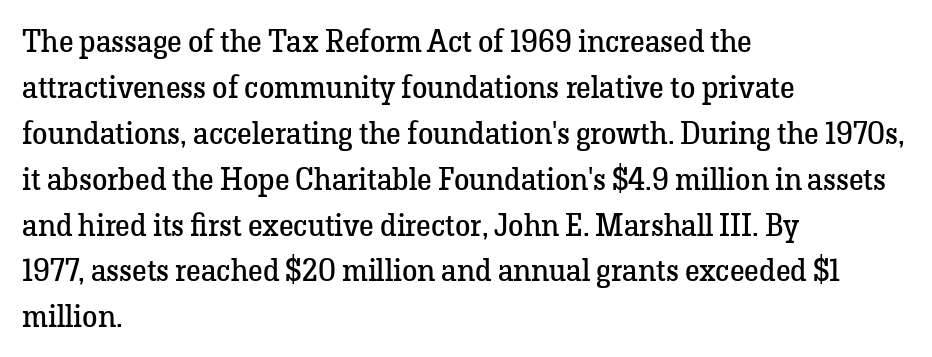
The foot of each line stays bare and open. Each stroke keeps to a modest, everyday thickness or less. Note: serifs present on the glyphs. Think of a printed novel: that variable character pitch is what you see here. Compared with typical paragraphs, the rows here are spaced about the same.
